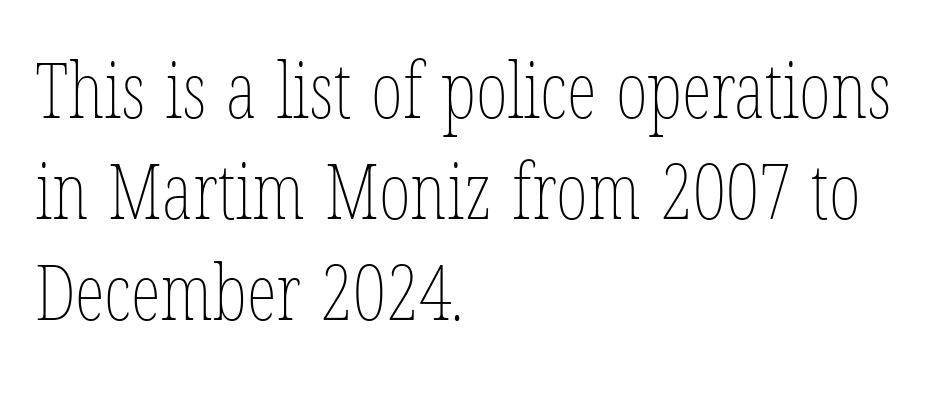
Q: Is the text bold? A: No.
Q: Is the text italic (slanted)? A: No, it is upright.
Q: Is the text underlined? A: No.
Q: How is the paragraph aligned? A: Left-aligned.
Q: Is the spacing between letters normal or unusually wide? A: Normal.
Q: Is the spacing between lines tight, normal or loose? A: Normal.
Q: Width (condensed, normal, or wide)? A: Condensed.
Q: Stroke contrast? A: Low.
Q: x-height? A: Medium.
Q: Monospaced? A: No.
